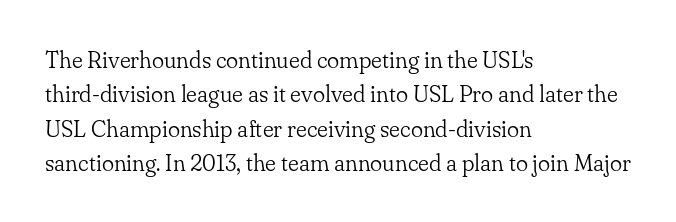
Q: Is the text bold? A: No.
Q: Is the text italic (slanted)? A: No, it is upright.
Q: Is the text underlined? A: No.
Q: How is the paragraph aligned? A: Left-aligned.
Q: Is the spacing between letters normal or unusually wide? A: Normal.
Q: Is the spacing between lines tight, normal or loose? A: Normal.
